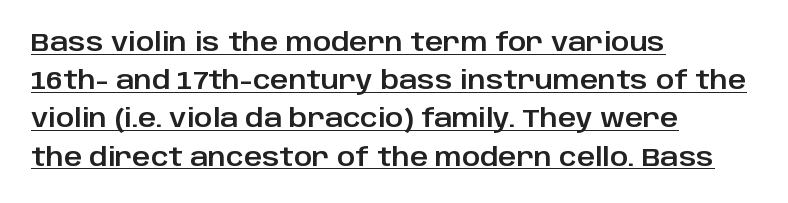
The image shows 25 px text type, upright; set left-aligned, normal line spacing (1.53x), normal letter spacing, underlined.
